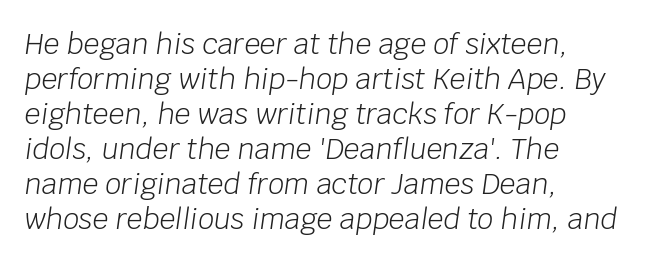
The image shows 28 px light type, italic (leaning right); set left-aligned, normal line spacing (1.25x), normal letter spacing, not underlined; low stroke contrast and a large x-height.
